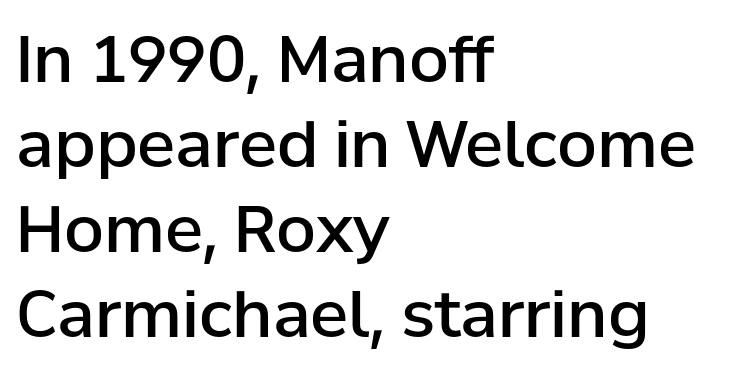
Q: Is the text bold? A: Semi-bold.
Q: Is the text italic (slanted)? A: No, it is upright.
Q: Is the typeface a serif or a sans-serif typeface? A: Sans-serif.
Q: Is the text underlined? A: No.
Q: How is the paragraph aligned? A: Left-aligned.
Q: Is the spacing between letters normal or unusually wide? A: Normal.
Q: Is the spacing between lines tight, normal or loose? A: Normal.
Q: Width (condensed, normal, or wide)? A: Normal.
Q: Stroke contrast? A: Low.
Q: x-height? A: Medium.
Q: Monospaced? A: No.
